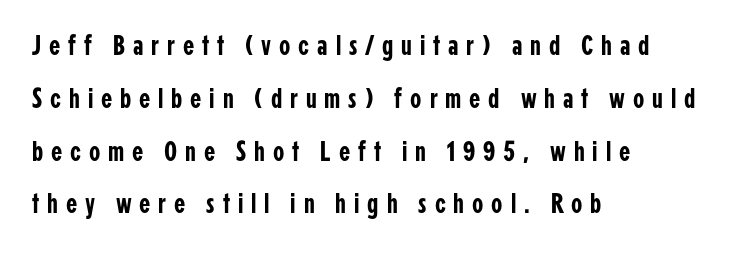
Q: Is the text italic (slanted)? A: No, it is upright.
Q: Is the typeface a serif or a sans-serif typeface? A: Sans-serif.
Q: Is the text underlined? A: No.
Q: How is the paragraph aligned? A: Left-aligned.
Q: Is the spacing between letters normal or unusually wide? A: Unusually wide.
Q: Width (condensed, normal, or wide)? A: Condensed.
Q: Stroke contrast? A: Low.
Q: x-height? A: Medium.
Q: Monospaced? A: No.
